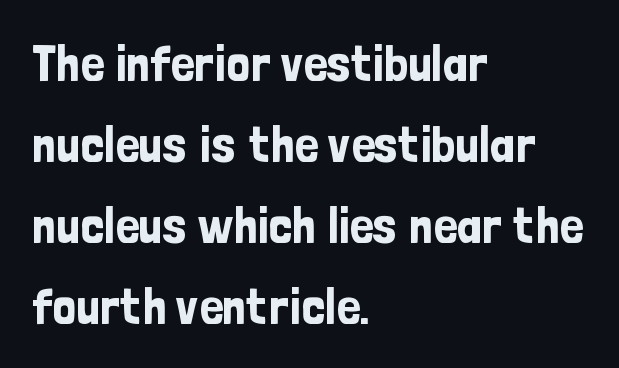
{"serif": "no", "italic": "no", "width": "condensed", "stroke_contrast": "low", "x_height": "medium", "monospaced": "no", "underline": "no", "align": "left", "line_spacing": "normal", "line_spacing_ratio": 1.56, "letter_spacing": "normal", "letter_spacing_em": 0.0, "glyph_px": 52}
